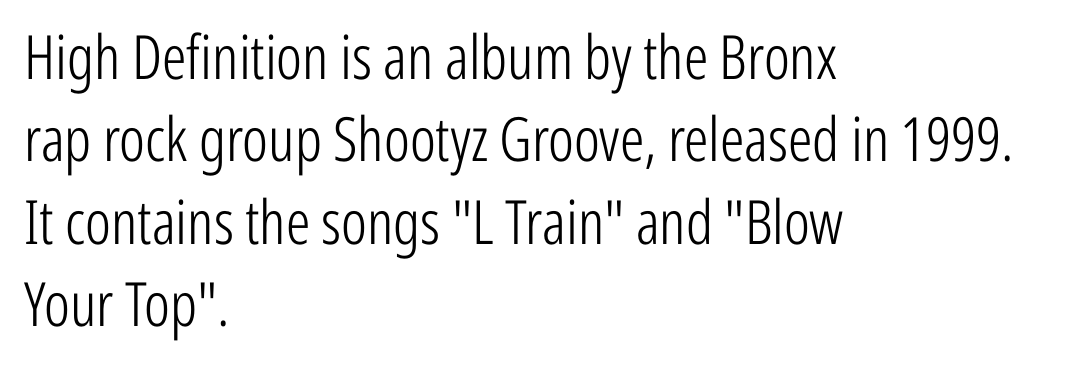
{"serif": "no", "italic": "no", "bold": "no", "weight": "light", "width": "condensed", "stroke_contrast": "low", "x_height": "medium", "monospaced": "no", "underline": "no", "align": "left", "line_spacing": "normal", "line_spacing_ratio": 1.35, "letter_spacing": "normal", "letter_spacing_em": 0.0, "glyph_px": 61}
